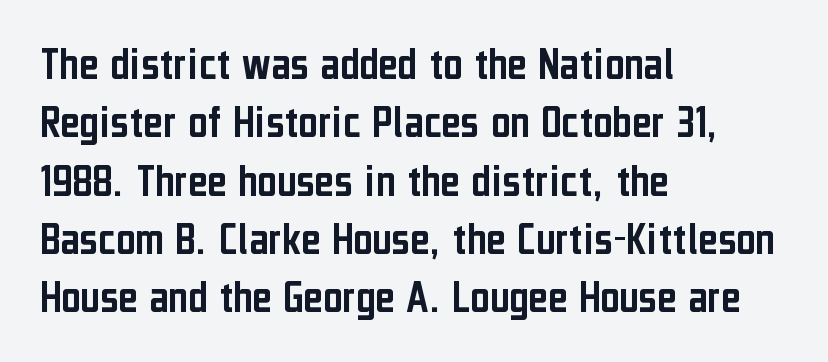
Q: Is the text italic (slanted)? A: No, it is upright.
Q: Is the typeface a serif or a sans-serif typeface? A: Sans-serif.
Q: Is the text underlined? A: No.
Q: How is the paragraph aligned? A: Left-aligned.
Q: Is the spacing between letters normal or unusually wide? A: Normal.
Q: Width (condensed, normal, or wide)? A: Condensed.
Q: Stroke contrast? A: Low.
Q: x-height? A: Medium.
Q: Monospaced? A: No.
